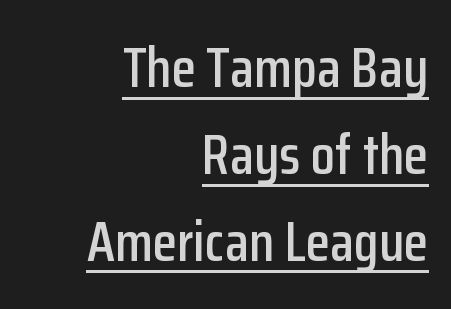
{"serif": "no", "italic": "no", "width": "condensed", "stroke_contrast": "low", "x_height": "medium", "monospaced": "no", "underline": "yes", "align": "right", "line_spacing": "normal", "line_spacing_ratio": 1.55, "letter_spacing": "normal", "letter_spacing_em": 0.0, "glyph_px": 56}
